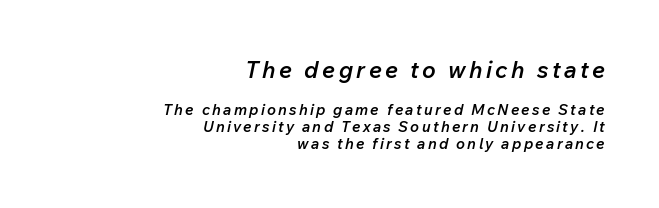
An italicized treatment has been applied to the whole sample. Caption: multi-line text, flush right, ragged left. You get the large type first, then a drop to smaller type. If you measured baseline to baseline, you'd find a short distance.
